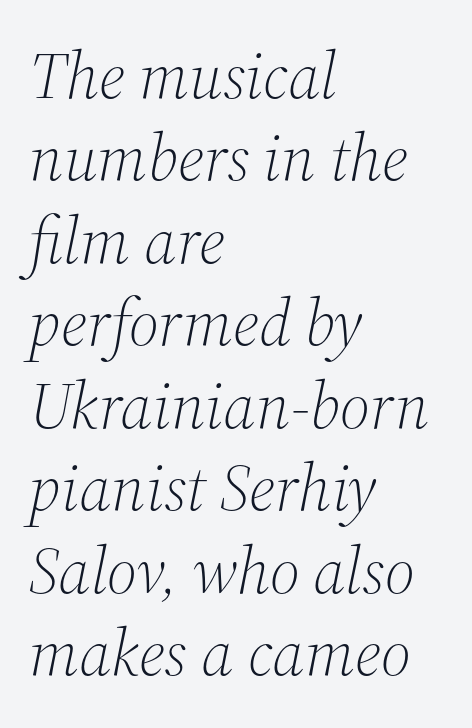
{"serif": "yes", "italic": "yes", "lean": "right", "slant_degrees": 12, "bold": "no", "weight": "light", "width": "normal", "stroke_contrast": "medium", "x_height": "medium", "monospaced": "no", "underline": "no", "align": "left", "line_spacing": "normal", "line_spacing_ratio": 1.25, "letter_spacing": "normal", "letter_spacing_em": 0.0, "glyph_px": 66}
